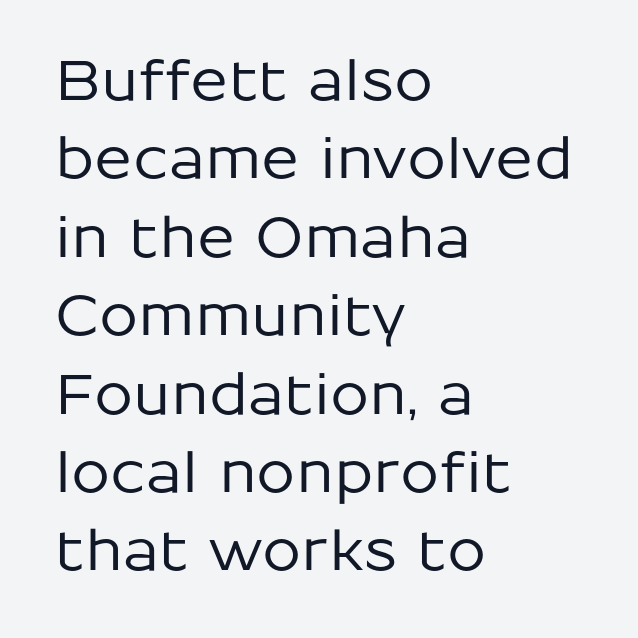
Q: Is the text italic (slanted)? A: No, it is upright.
Q: Is the typeface a serif or a sans-serif typeface? A: Sans-serif.
Q: Is the text underlined? A: No.
Q: How is the paragraph aligned? A: Left-aligned.
Q: Is the spacing between letters normal or unusually wide? A: Normal.
Q: Is the spacing between lines tight, normal or loose? A: Normal.
Q: Width (condensed, normal, or wide)? A: Normal.
Q: Stroke contrast? A: Low.
Q: x-height? A: Medium.
Q: Monospaced? A: No.
